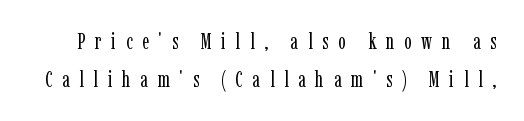
{"italic": "no", "bold": "no", "underline": "no", "line_spacing_ratio": 1.72, "letter_spacing": "wide", "letter_spacing_em": 0.44, "glyph_px": 22}
